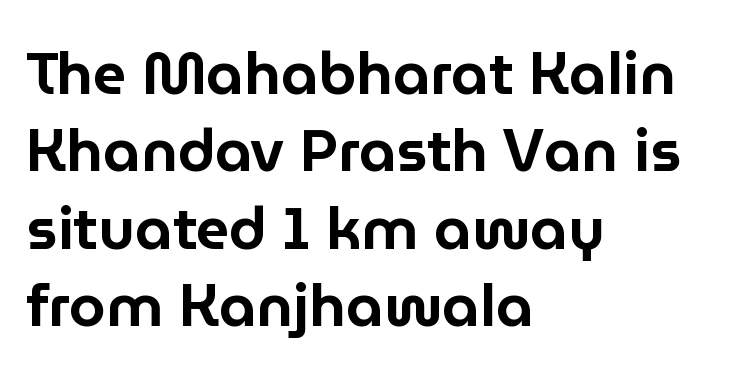
The image shows 59 px sans-serif type, upright; set left-aligned, normal line spacing (1.31x), normal letter spacing, not underlined; low stroke contrast and a medium x-height.
